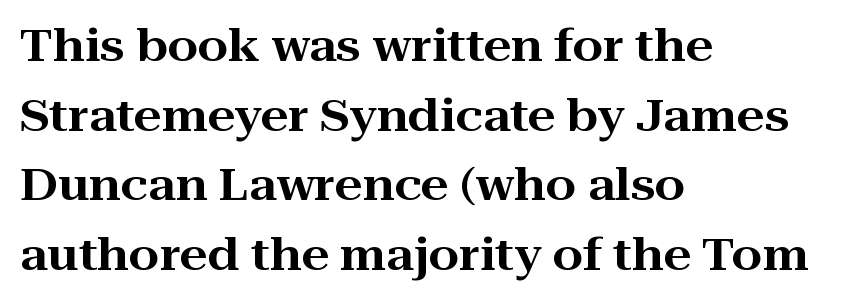
The image shows 44 px wide serif type, upright; set left-aligned, normal line spacing (1.58x), normal letter spacing, not underlined; high stroke contrast and a medium x-height.
